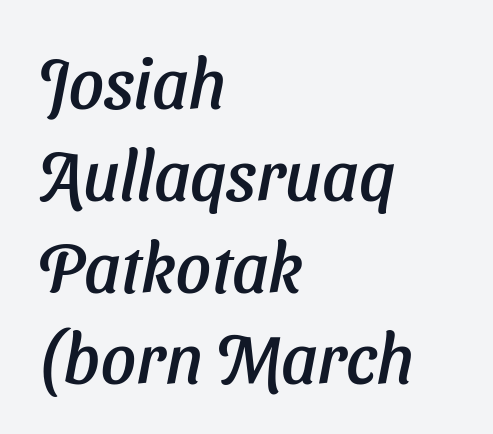
These lines stack with their left ends in a neat column. These lines are rendered in a variable-pitch font. Does extra space separate the letters? No, they use regular spacing. Underline: absent. What's the leading like? Ordinary, nothing unusual.
